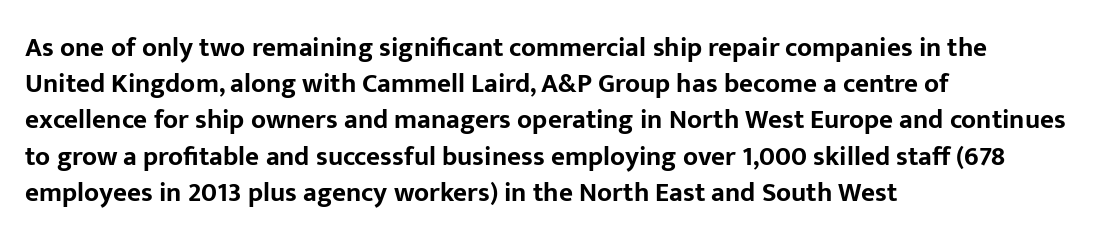
{"italic": "no", "bold": "yes", "underline": "no", "align": "left", "line_spacing": "normal", "line_spacing_ratio": 1.34, "letter_spacing": "normal", "letter_spacing_em": 0.0, "glyph_px": 27}
